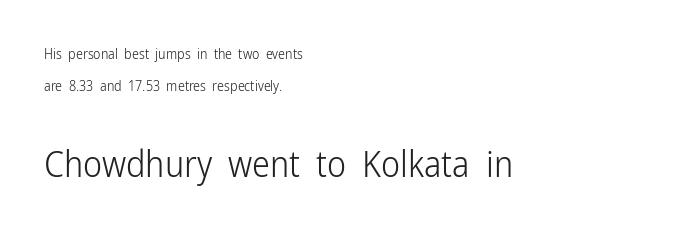
The letters stand straight up with perfectly vertical stems. What's the leading like? Stretched, with rows far apart. The rendering uses natural spacing where letterforms have individual widths. Visually, the bottom section dominates because its glyphs are scaled up. This reads as an unemphasized weight, regular at the heaviest. The font family rendered here belongs to the sans-serif group.
